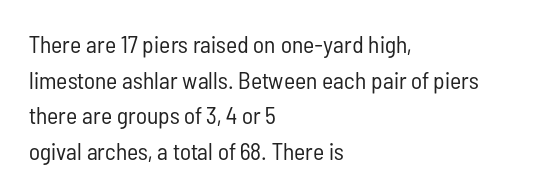
{"italic": "no", "bold": "no", "underline": "no", "align": "left", "line_spacing": "normal", "line_spacing_ratio": 1.48, "letter_spacing": "normal", "letter_spacing_em": 0.0, "glyph_px": 24}
